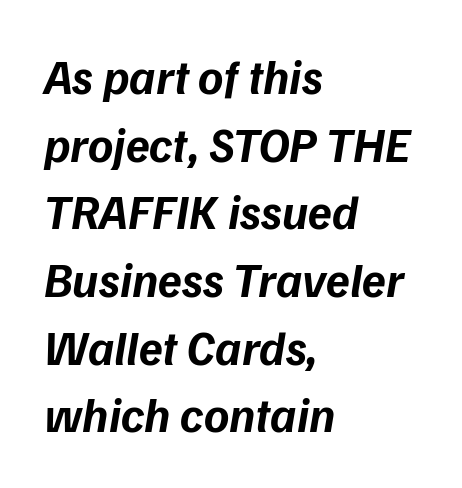
The image shows 48 px bold sans-serif type; set left-aligned, normal line spacing (1.41x), normal letter spacing, not underlined; low stroke contrast and a medium x-height.
